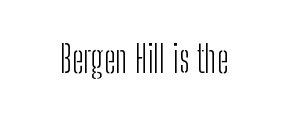
The image shows 37 px light, condensed sans-serif type, upright; set normal letter spacing, not underlined; low stroke contrast and a medium x-height.
